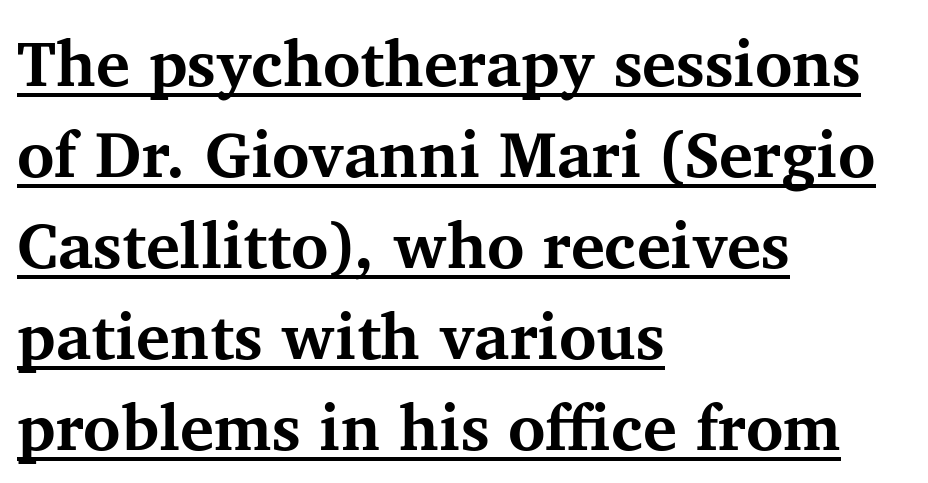
The image shows 64 px bold serif type, upright; set left-aligned, normal line spacing (1.42x), normal letter spacing, underlined; medium stroke contrast and a medium x-height.
